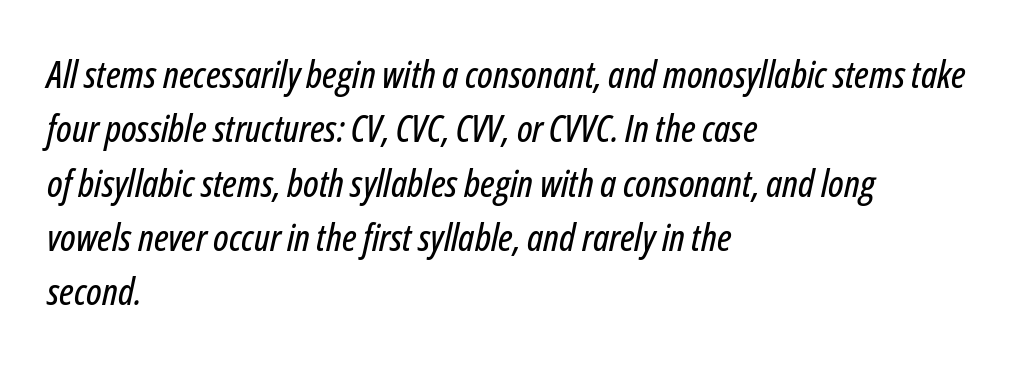
Honestly, there is no underline to notice here at all. The block of text has a typical density, with ordinary space between rows. The face used here is rendered with its standard letterfit. Casual observation: everything's shoved over to the left. An italicized treatment has been applied to the whole sample. Note the varied advance widths — an 'i' is clearly narrower than an 'm'.
